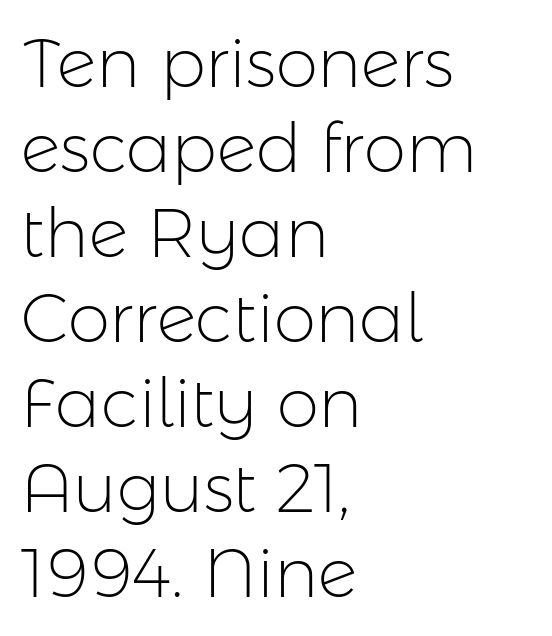
{"serif": "no", "italic": "no", "bold": "no", "weight": "light", "width": "normal", "stroke_contrast": "low", "x_height": "medium", "monospaced": "no", "underline": "no", "align": "left", "line_spacing": "normal", "line_spacing_ratio": 1.25, "letter_spacing": "normal", "letter_spacing_em": 0.0, "glyph_px": 68}
